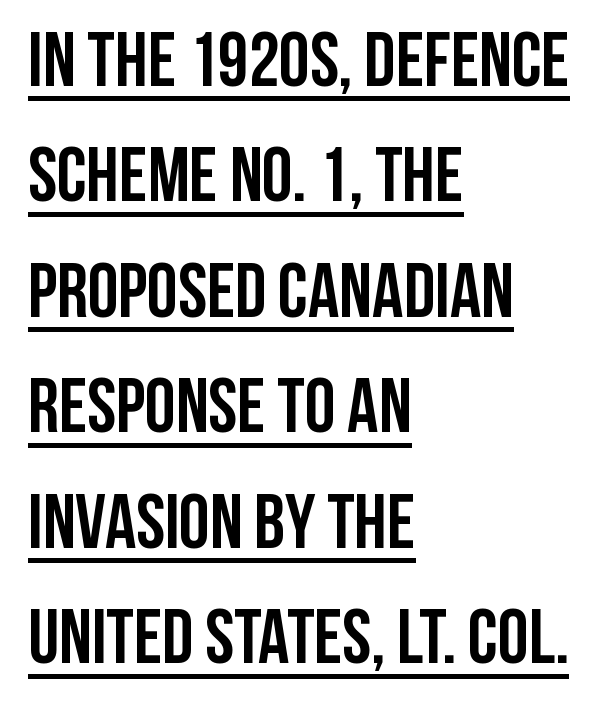
Q: Is the text bold? A: Yes.
Q: Is the text italic (slanted)? A: No, it is upright.
Q: Is the typeface a serif or a sans-serif typeface? A: Sans-serif.
Q: Is the text underlined? A: Yes.
Q: How is the paragraph aligned? A: Left-aligned.
Q: Is the spacing between letters normal or unusually wide? A: Normal.
Q: Is the spacing between lines tight, normal or loose? A: Normal.
Q: Width (condensed, normal, or wide)? A: Condensed.
Q: Stroke contrast? A: Low.
Q: x-height? A: Large.
Q: Monospaced? A: No.
